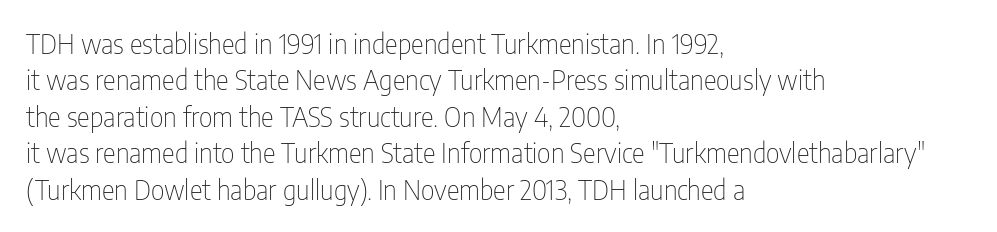
{"italic": "no", "bold": "no", "underline": "no", "align": "left", "line_spacing": "normal", "line_spacing_ratio": 1.35, "letter_spacing": "normal", "letter_spacing_em": 0.0, "glyph_px": 27}
